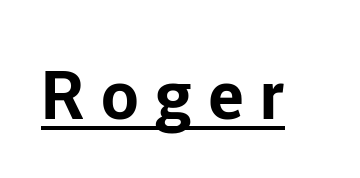
The specimen reads as upright at a glance. The characters display no serif detailing; their extremities are plain. Letter spacing: wide. Descenders here cross a horizontal rule under the line.
